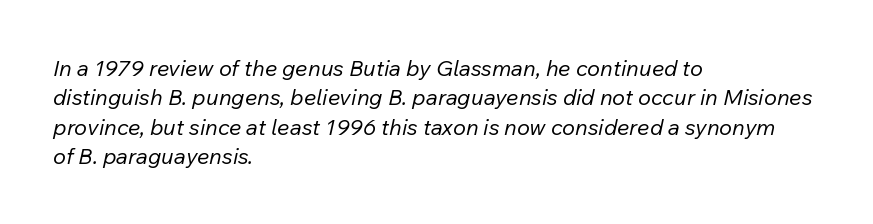
{"italic": "yes", "lean": "right", "slant_degrees": 12, "bold": "no", "underline": "no", "align": "left", "line_spacing": "normal", "line_spacing_ratio": 1.34, "letter_spacing": "normal", "letter_spacing_em": 0.0, "glyph_px": 22}
